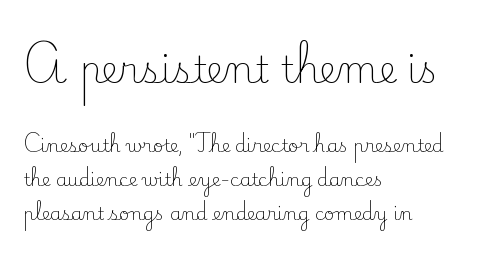
Q: Is the text bold? A: No.
Q: Is the text italic (slanted)? A: No, it is upright.
Q: Is the typeface a serif or a sans-serif typeface? A: Serif.
Q: Is the text underlined? A: No.
Q: How is the paragraph aligned? A: Left-aligned.
Q: Is the spacing between letters normal or unusually wide? A: Normal.
Q: Is the spacing between lines tight, normal or loose? A: Loose.
Q: Which block of text is set in a larger size, the first (top) or the second (bottom)? A: The first (top) one.
Q: Width (condensed, normal, or wide)? A: Normal.
Q: Stroke contrast? A: Low.
Q: x-height? A: Small.
Q: Monospaced? A: No.
